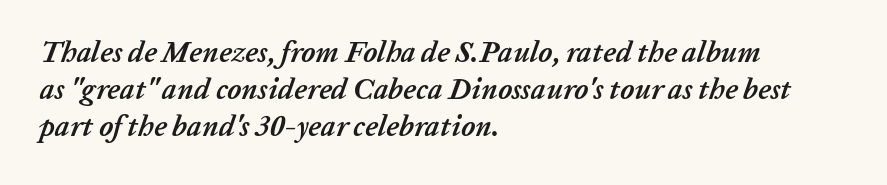
This sample uses plain, unmodified letter spacing. Italic: yes, the glyphs are oblique. The specimen omits any rule beneath the text block's lines. The glyphs have the mass of a bold cut.
